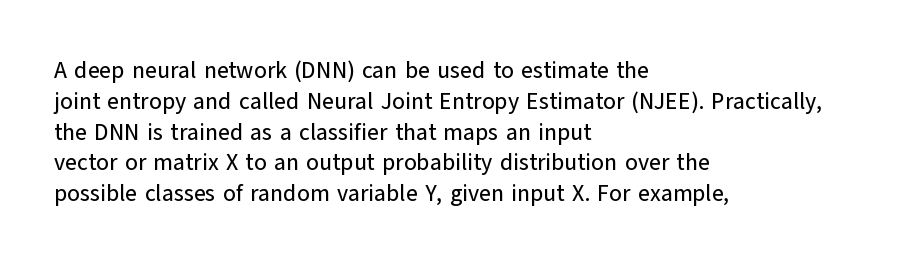
{"italic": "no", "underline": "no", "align": "left", "line_spacing": "normal", "line_spacing_ratio": 1.34, "letter_spacing": "normal", "letter_spacing_em": 0.0, "glyph_px": 23}
